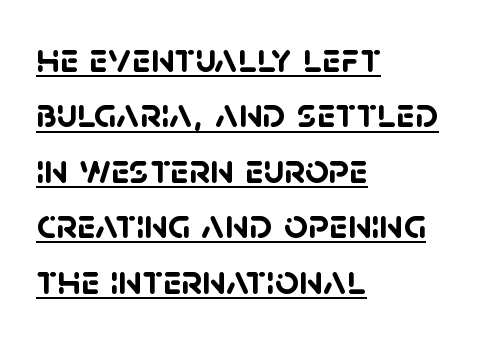
Is this a fixed-width face? No — the glyphs have proportional, varying widths. Horizontal alignment here is leftward, the default for most running prose. The letters carry no serifs — their stems end cleanly without finishing strokes. Glance below the letters and you will spot a drawn line.
